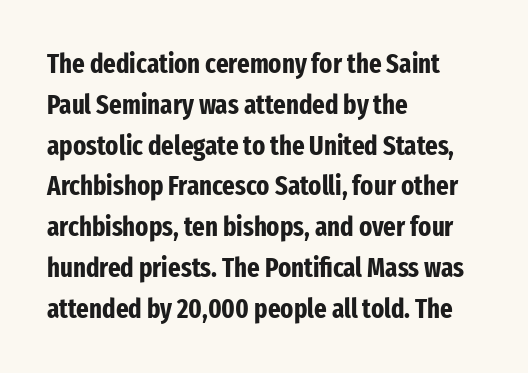
{"italic": "no", "bold": "yes", "underline": "no", "align": "left", "line_spacing": "normal", "line_spacing_ratio": 1.51, "letter_spacing": "normal", "letter_spacing_em": 0.0, "glyph_px": 27}
